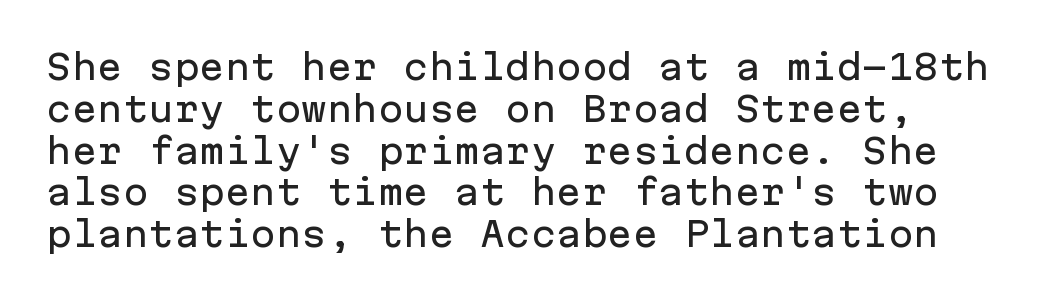
Short note: letters normally spaced. What kind of face is this? One without serifs — a sans. The letters stand upright; this is a roman face. The space directly below the letters is spotless.
